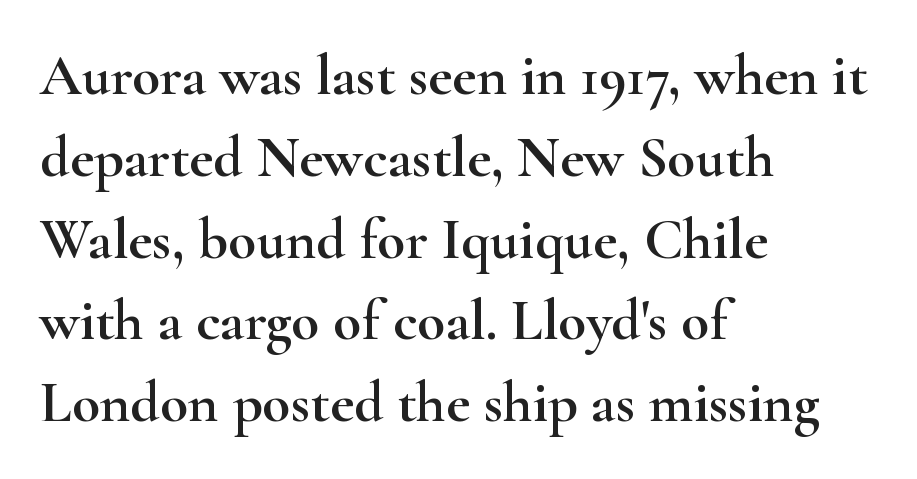
{"serif": "yes", "italic": "no", "width": "wide", "stroke_contrast": "high", "x_height": "small", "monospaced": "no", "underline": "no", "align": "left", "line_spacing": "normal", "line_spacing_ratio": 1.41, "letter_spacing": "normal", "letter_spacing_em": 0.0, "glyph_px": 58}
